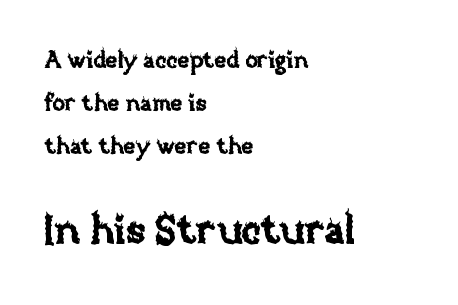
{"italic": "no", "width": "normal", "stroke_contrast": "low", "x_height": "large", "monospaced": "no", "underline": "no", "align": "left", "line_spacing_ratio": 1.86, "letter_spacing": "normal", "letter_spacing_em": 0.0, "larger_block": "second", "size_ratio": 1.74, "glyph_px": 40}
